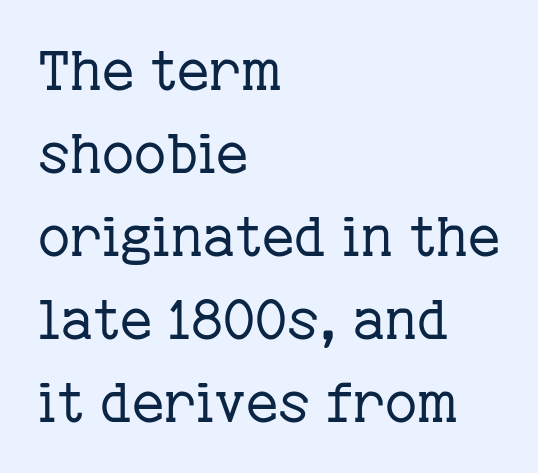
If you drew a ruler down the left edge, every line would touch it. Style check: upright. This sample has the flowing, uneven cadence of proportional lettering. How would I describe the line gaps? Plain and ordinary.
